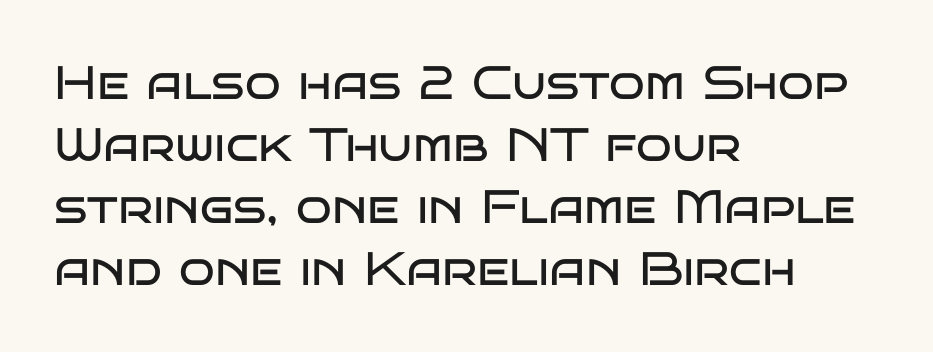
You can tell from the bare stems that sans-serif type was used. Every stem runs plumb, perpendicular to the baseline. The paragraph has a hard left edge and a soft right edge. You could not count columns in this text — the font is proportionally spaced. Students, note that the glyphs here touch the page at normal intervals. Rows of type keep a routine distance in the vertical direction.
